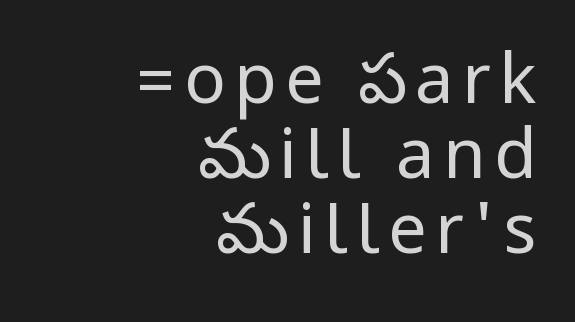
The image shows 69 px regular-weight, condensed sans-serif type, upright; set right-aligned, tight line spacing (1.09x), not underlined; low stroke contrast.
